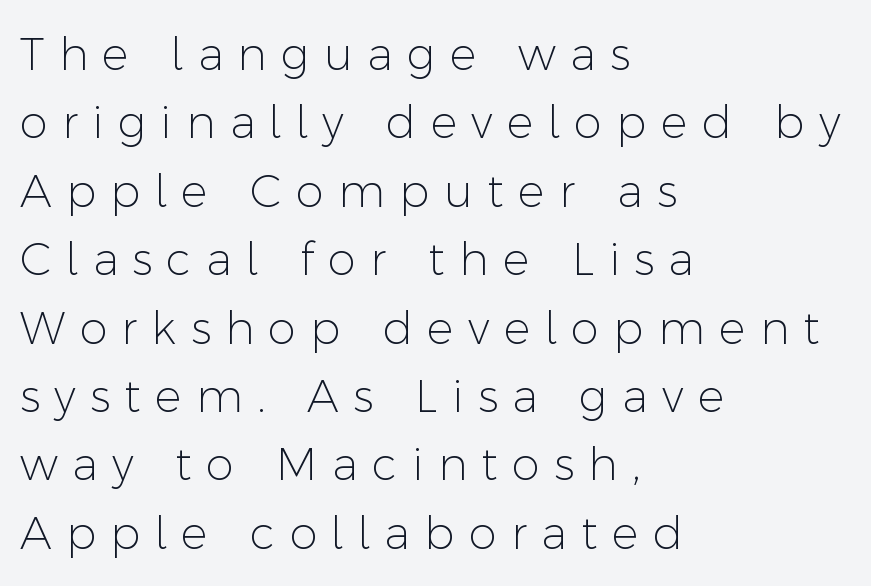
The letters stand upright; this is a roman face. The gap between lines stays unmarked. Weight: not bold — regular or lighter. Each letter's strokes conclude bluntly, with no projecting serifs.
